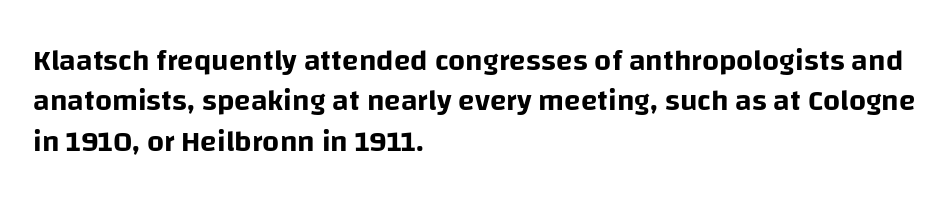
The image shows 30 px sans-serif type, upright; set left-aligned, normal line spacing (1.35x), normal letter spacing, not underlined; low stroke contrast and a large x-height.
